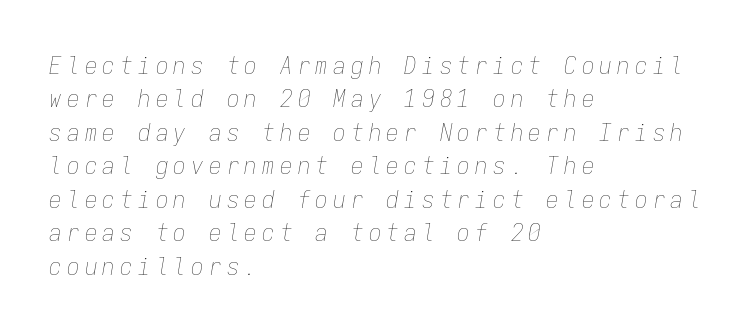
Q: Is the text bold? A: No.
Q: Is the text italic (slanted)? A: Yes, it leans right by about 9 degrees.
Q: Is the text underlined? A: No.
Q: How is the paragraph aligned? A: Left-aligned.
Q: Is the spacing between letters normal or unusually wide? A: Unusually wide.
Q: Is the spacing between lines tight, normal or loose? A: Normal.
